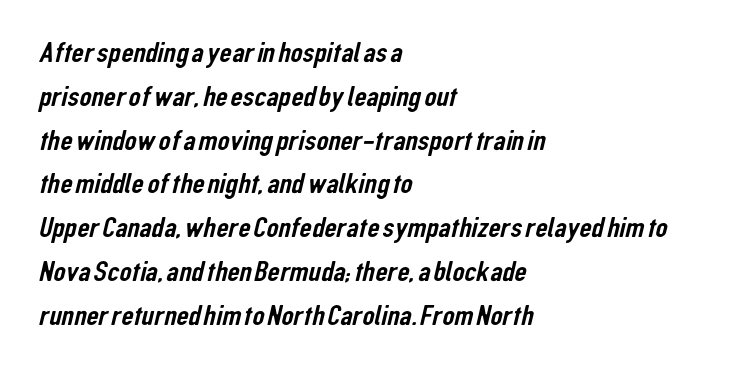
The image shows 30 px condensed sans-serif type; set left-aligned, normal line spacing (1.46x), normal letter spacing, not underlined; low stroke contrast and a medium x-height.
